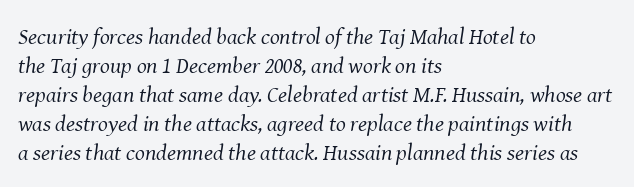
The rendering uses a moderate line-height, typical for paragraphs. The face used here has a pronounced slope to its letters. The type is set solid horizontally, with unmodified tracking. Vertical stems look standard width or narrower in stroke.
